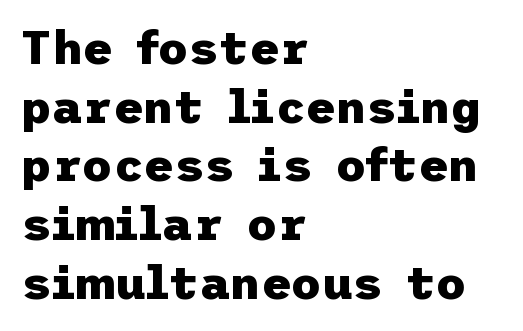
{"serif": "no", "italic": "no", "bold": "yes", "weight": "heavy", "width": "normal", "stroke_contrast": "low", "x_height": "medium", "underline": "no", "align": "left", "line_spacing": "normal", "line_spacing_ratio": 1.25, "letter_spacing": "normal", "letter_spacing_em": 0.0, "glyph_px": 47}
